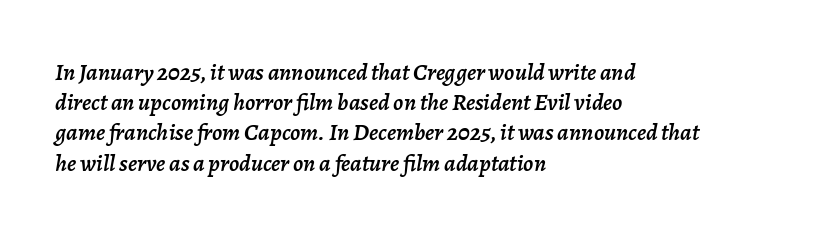
Q: Is the text italic (slanted)? A: Yes, it leans right by about 7 degrees.
Q: Is the text underlined? A: No.
Q: How is the paragraph aligned? A: Left-aligned.
Q: Is the spacing between letters normal or unusually wide? A: Normal.
Q: Is the spacing between lines tight, normal or loose? A: Normal.
